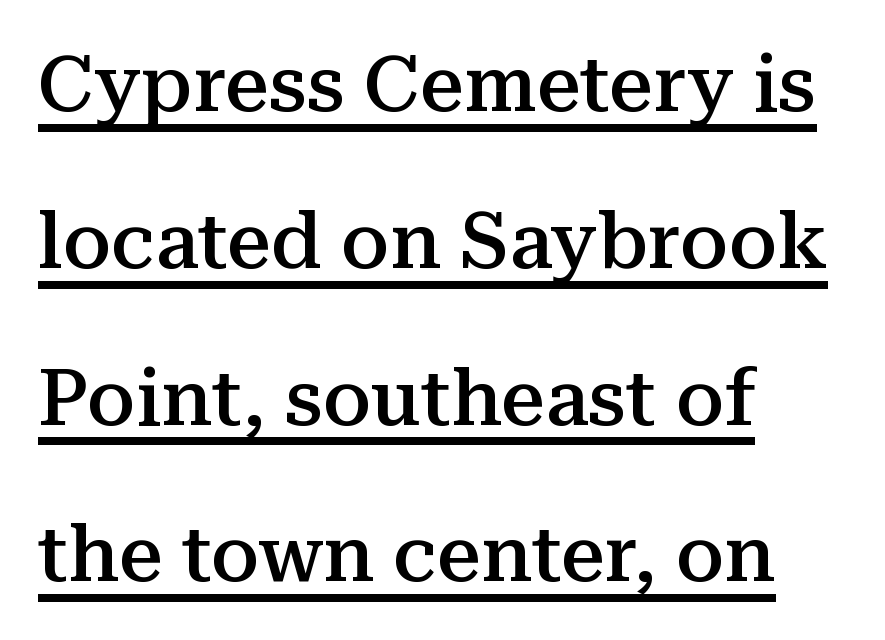
The image shows 78 px semibold serif type, upright; set left-aligned, loose line spacing (2.01x), normal letter spacing, underlined; medium stroke contrast and a medium x-height.
